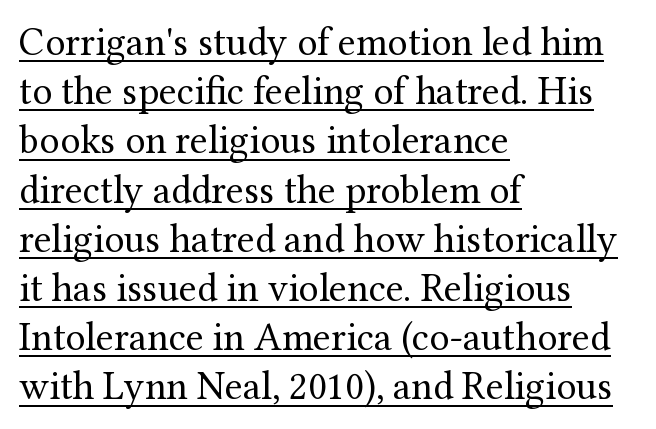
Q: Is the text bold? A: No.
Q: Is the text italic (slanted)? A: No, it is upright.
Q: Is the typeface a serif or a sans-serif typeface? A: Serif.
Q: Is the text underlined? A: Yes.
Q: How is the paragraph aligned? A: Left-aligned.
Q: Is the spacing between letters normal or unusually wide? A: Normal.
Q: Width (condensed, normal, or wide)? A: Normal.
Q: Stroke contrast? A: Medium.
Q: x-height? A: Medium.
Q: Monospaced? A: No.
